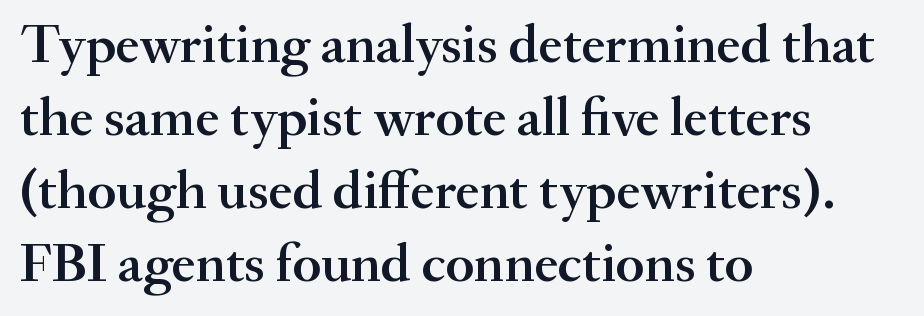
Leading matches the norm, producing a regular column. Tall strokes in this sample are plumb rather than angled. Descenders hang freely into open space. Looks like regular typesetting: each glyph gets only the width it needs.
